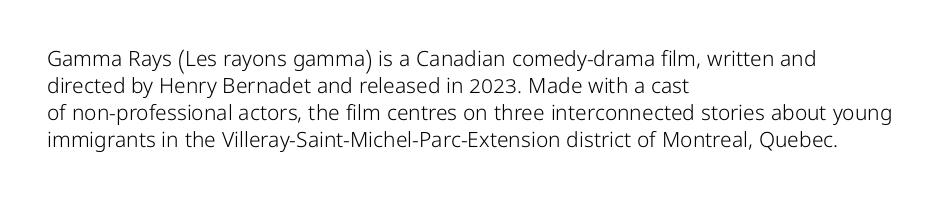
Q: Is the text bold? A: No.
Q: Is the text italic (slanted)? A: No, it is upright.
Q: Is the text underlined? A: No.
Q: How is the paragraph aligned? A: Left-aligned.
Q: Is the spacing between letters normal or unusually wide? A: Normal.
Q: Is the spacing between lines tight, normal or loose? A: Normal.
